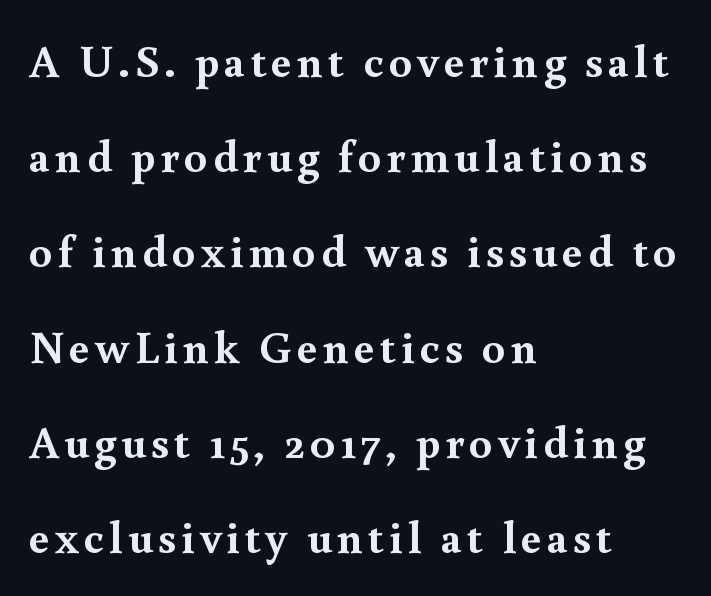
Is this a fixed-width face? No — the glyphs have proportional, varying widths. Airy leading. Typesetter's note: full bold, strokes at maximum text heaviness. I'd call this a serif setting — the letters wear small feet. Unlike italic type, these characters show no tilt at all. Line starts are locked; line ends wander.
